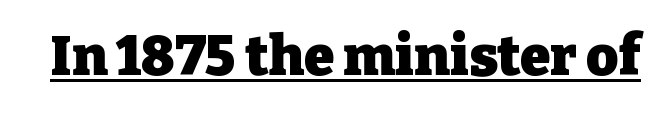
The font is running at its bold setting. Underline: present. The face used here is proportionally spaced, like ordinary book or web type. The text was rendered using a seriffed face with decorative stroke endings.
